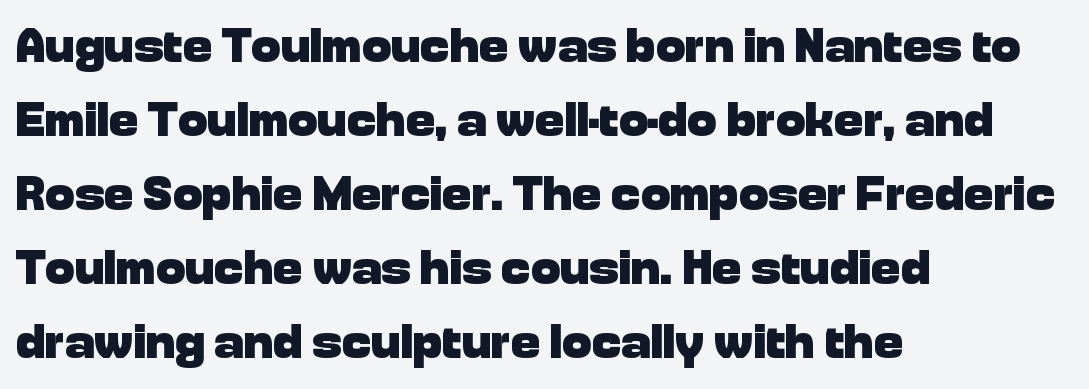
Q: Is the text bold? A: Yes.
Q: Is the text italic (slanted)? A: No, it is upright.
Q: Is the typeface a serif or a sans-serif typeface? A: Sans-serif.
Q: Is the text underlined? A: No.
Q: How is the paragraph aligned? A: Left-aligned.
Q: Is the spacing between letters normal or unusually wide? A: Normal.
Q: Is the spacing between lines tight, normal or loose? A: Normal.
Q: Width (condensed, normal, or wide)? A: Normal.
Q: Stroke contrast? A: Low.
Q: x-height? A: Medium.
Q: Monospaced? A: No.
